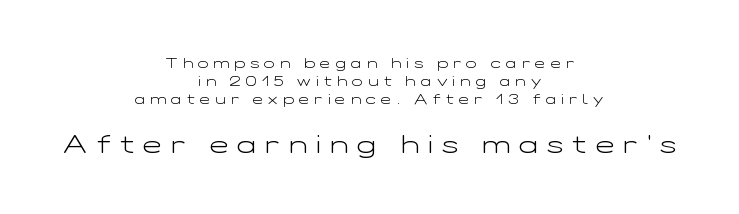
{"italic": "no", "bold": "no", "underline": "no", "align": "center", "line_spacing": "normal", "line_spacing_ratio": 1.29, "letter_spacing": "wide", "letter_spacing_em": 0.37, "larger_block": "second", "size_ratio": 1.79, "glyph_px": 25}
